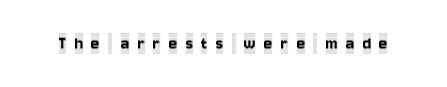
{"italic": "no", "underline": "no", "letter_spacing": "wide", "letter_spacing_em": 0.41, "glyph_px": 20}
